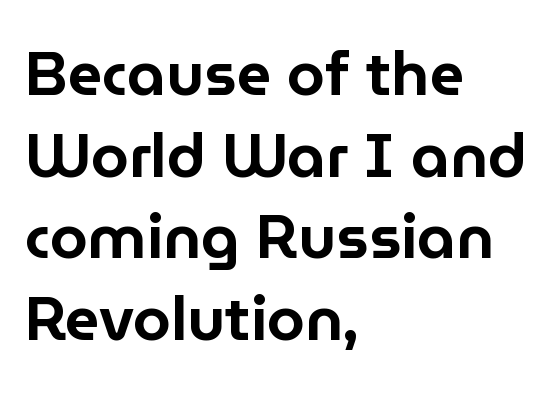
A typesetter would call this proportional, since set widths differ per character. Successive baselines arrive at the customary interval. This sample uses a sans-serif face. Do the letters lean? They stand straight. Which margin do the lines hug? The left one — the right edge is uneven.
